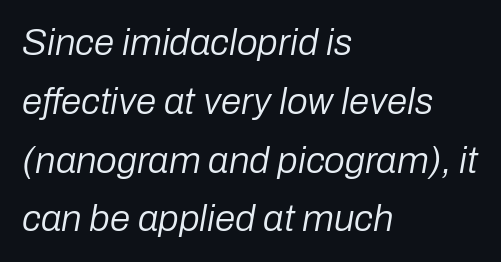
Q: Is the text bold? A: No.
Q: Is the text italic (slanted)? A: Yes, it leans right by about 10 degrees.
Q: Is the text underlined? A: No.
Q: How is the paragraph aligned? A: Left-aligned.
Q: Is the spacing between letters normal or unusually wide? A: Normal.
Q: Is the spacing between lines tight, normal or loose? A: Normal.
Q: Width (condensed, normal, or wide)? A: Normal.
Q: Stroke contrast? A: Low.
Q: x-height? A: Medium.
Q: Monospaced? A: No.
